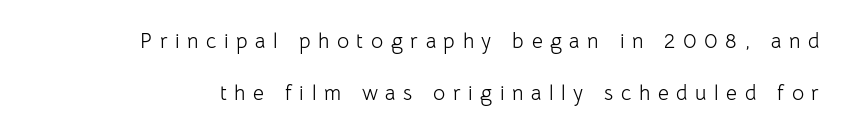
Q: Is the text bold? A: No.
Q: Is the text italic (slanted)? A: No, it is upright.
Q: Is the text underlined? A: No.
Q: Is the spacing between letters normal or unusually wide? A: Unusually wide.
Q: Is the spacing between lines tight, normal or loose? A: Loose.
